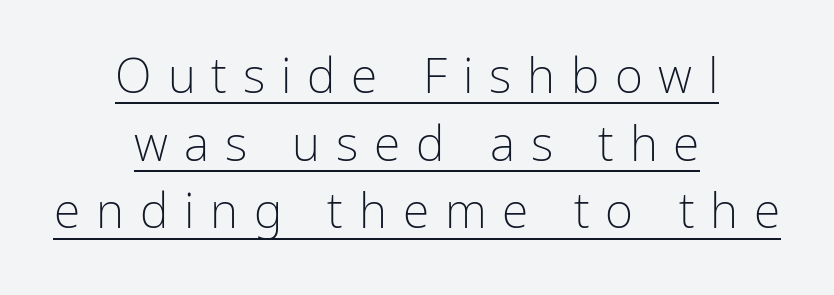
{"serif": "no", "italic": "no", "bold": "no", "weight": "light", "width": "condensed", "stroke_contrast": "low", "x_height": "medium", "monospaced": "no", "underline": "yes", "align": "center", "line_spacing": "normal", "line_spacing_ratio": 1.41, "letter_spacing": "wide", "letter_spacing_em": 0.33, "glyph_px": 48}
